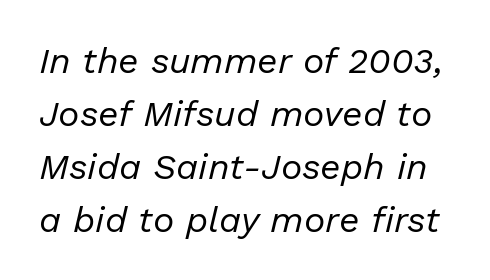
Q: Is the text bold? A: No.
Q: Is the text italic (slanted)? A: Yes, it leans right by about 13 degrees.
Q: Is the text underlined? A: No.
Q: Is the spacing between letters normal or unusually wide? A: Normal.
Q: Is the spacing between lines tight, normal or loose? A: Normal.
Q: Width (condensed, normal, or wide)? A: Normal.
Q: Stroke contrast? A: Low.
Q: x-height? A: Medium.
Q: Monospaced? A: No.
